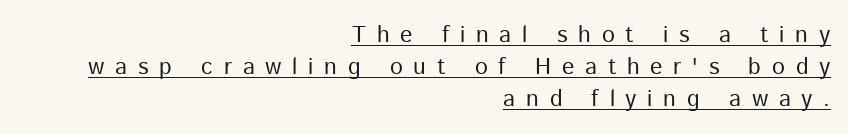
{"italic": "no", "bold": "no", "underline": "yes", "align": "right", "line_spacing": "normal", "line_spacing_ratio": 1.39, "letter_spacing": "wide", "letter_spacing_em": 0.47, "glyph_px": 23}
